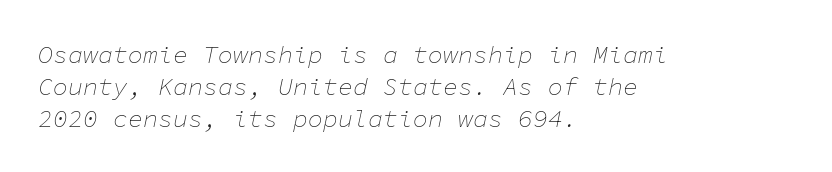
{"italic": "yes", "lean": "right", "slant_degrees": 11, "bold": "no", "underline": "no", "align": "left", "line_spacing": "normal", "line_spacing_ratio": 1.28, "letter_spacing": "normal", "letter_spacing_em": 0.0, "glyph_px": 25}
